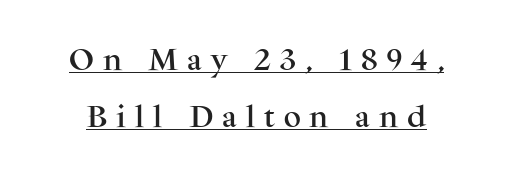
A roman cut, with each character standing at attention. Tracking value appears strongly positive — letters spread wide. How would I describe the line gaps? Wide and relaxed. Each line of the rendering has a horizontal stroke beneath the glyphs.
